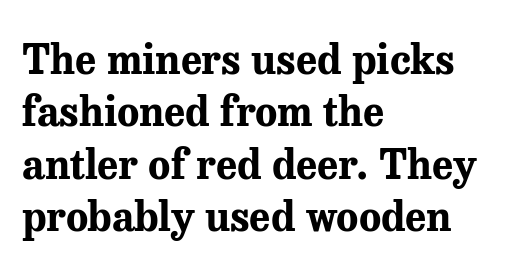
The image shows 41 px bold serif type, upright; set left-aligned, normal line spacing (1.28x), normal letter spacing, not underlined; medium stroke contrast and a medium x-height.
